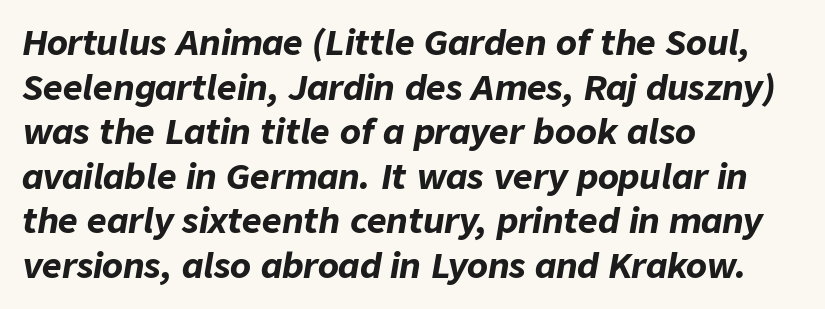
The image shows 34 px bold type, italic (leaning right); set left-aligned, normal line spacing (1.31x), normal letter spacing, not underlined; low stroke contrast and a medium x-height.
